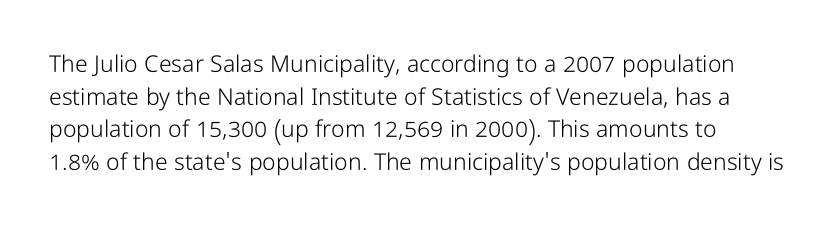
The image shows 23 px text type, upright; set normal line spacing (1.42x), normal letter spacing, not underlined.
